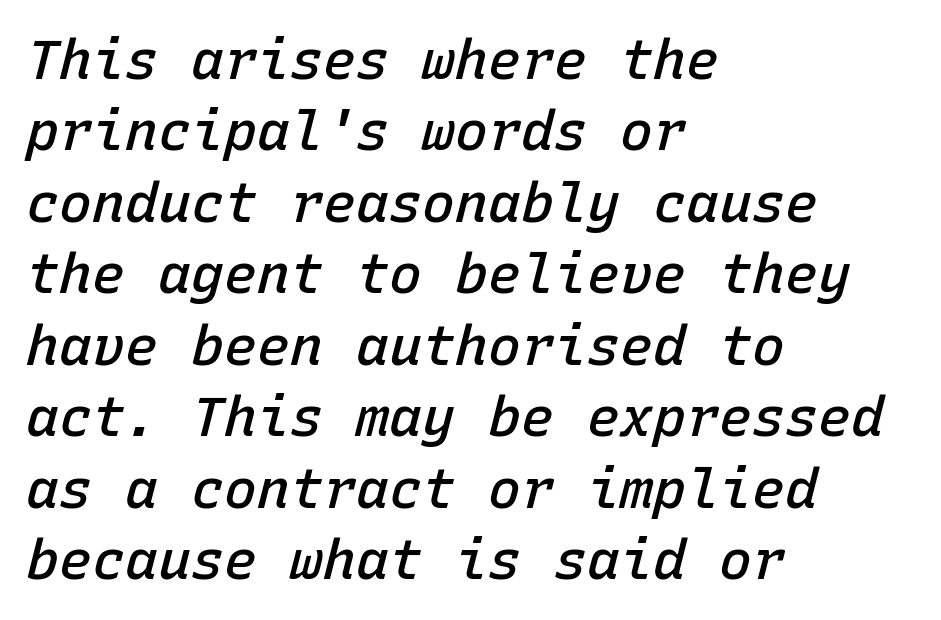
The image shows 55 px semibold type, italic (leaning right), monospaced; set left-aligned, normal line spacing (1.3x), normal letter spacing, not underlined; low stroke contrast and a medium x-height.
